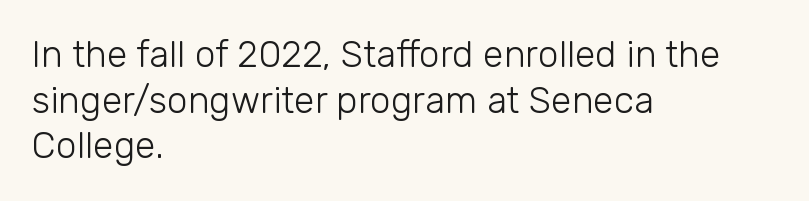
{"serif": "no", "italic": "no", "bold": "no", "weight": "light", "width": "normal", "stroke_contrast": "low", "x_height": "medium", "monospaced": "no", "underline": "no", "align": "left", "line_spacing_ratio": 1.23, "letter_spacing": "normal", "letter_spacing_em": 0.0, "glyph_px": 37}
